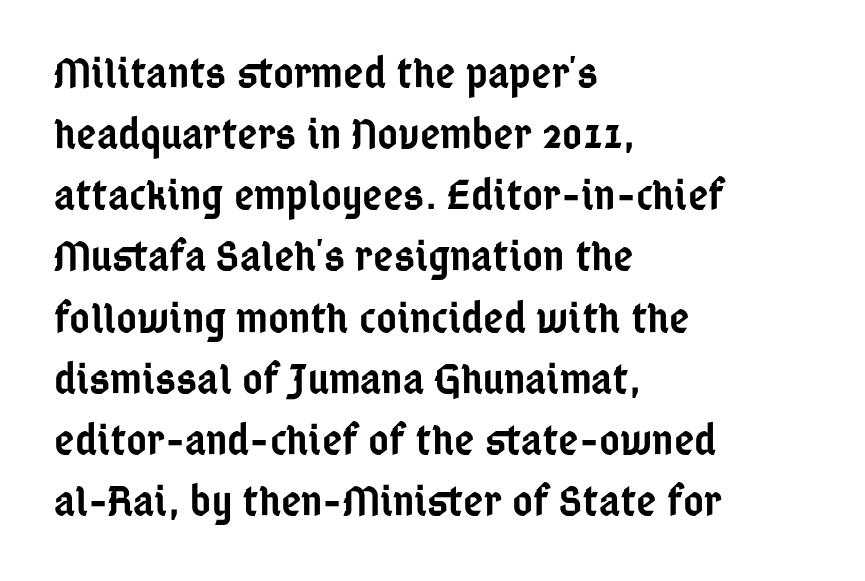
Vertical spacing — default. Every row of glyphs begins at an identical x-position on the left. Stroke thickness is moderately raised; the sample reads as semibold. Tracking here is standard; glyphs follow each other at the usual distance. The type sits square on the baseline with zero lean.
